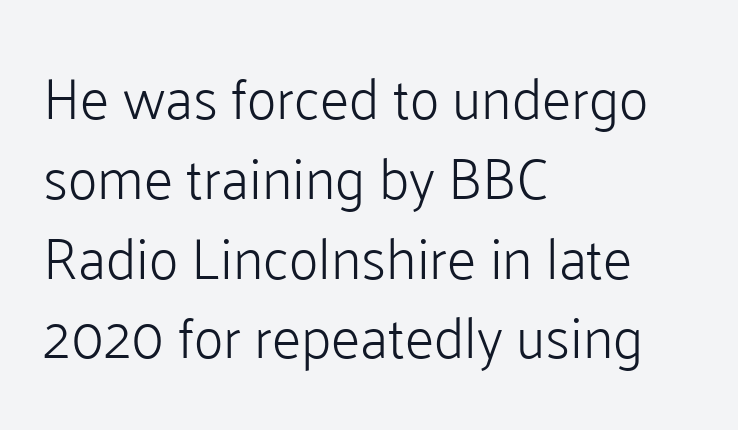
A quiet, ordinary-to-light weight characterises the typeface. The vertical gap from one line to the next is medium. The ragged edge is on the right, which tells us the setting is flush left. Here the glyphs are tracked normally, forming tight word shapes.
